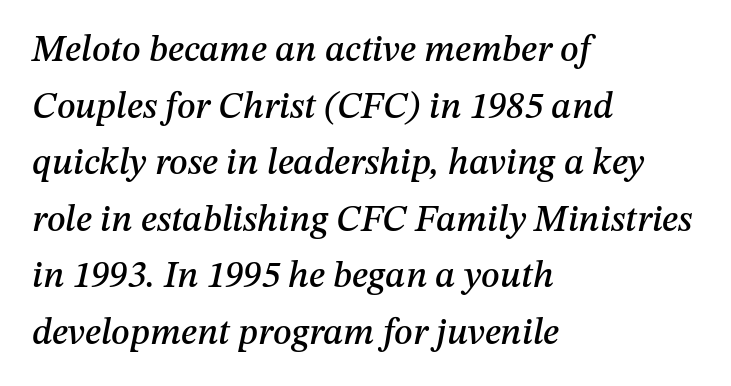
The image shows 37 px text type, italic (leaning right); set left-aligned, normal line spacing (1.53x), normal letter spacing, not underlined; medium stroke contrast and a medium x-height.
